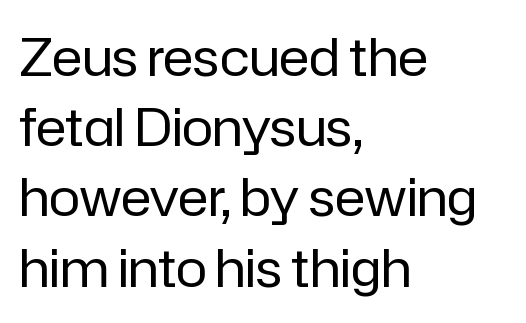
The horizontal fit of the characters is conventional and even. The space beneath each line is pristine and unruled. I'd call this a sans setting — the letters go barefoot. A roman cut, with each character standing at attention. Weight: not bold — regular or lighter. Visually the block forms a straight wall on the left and a jagged coastline on the right.
